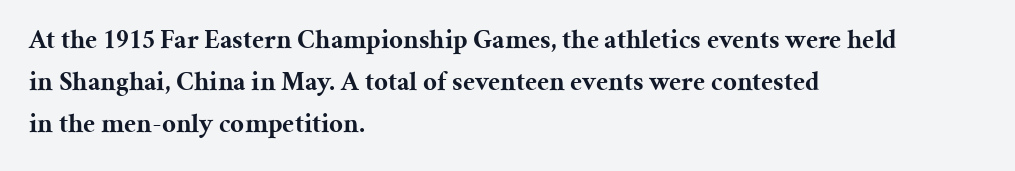
Nothing unusual about the tracking: characters are spaced as the font intends. Layout note: lines flush left. Does the lettering tilt? It doesn't — this is upright. The characters look thick and weighty, a clear bold. If you measured baseline to baseline, you'd find a middling distance. Underlining? Definitely not there.
